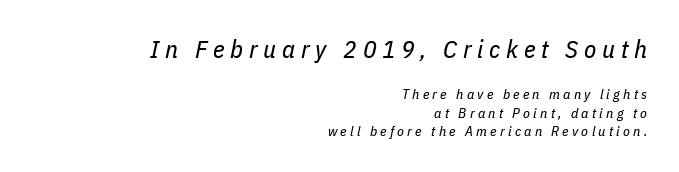
The image shows 25 px text type, italic (leaning right); set right-aligned, normal line spacing (1.3x), unusually wide letter spacing (+0.23 em), not underlined; the first (top) block is 1.79x larger.
